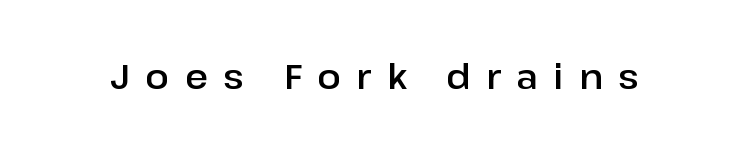
Q: Is the text italic (slanted)? A: No, it is upright.
Q: Is the typeface a serif or a sans-serif typeface? A: Sans-serif.
Q: Is the text underlined? A: No.
Q: Is the spacing between letters normal or unusually wide? A: Unusually wide.
Q: Width (condensed, normal, or wide)? A: Normal.
Q: Stroke contrast? A: Low.
Q: x-height? A: Medium.
Q: Monospaced? A: No.
